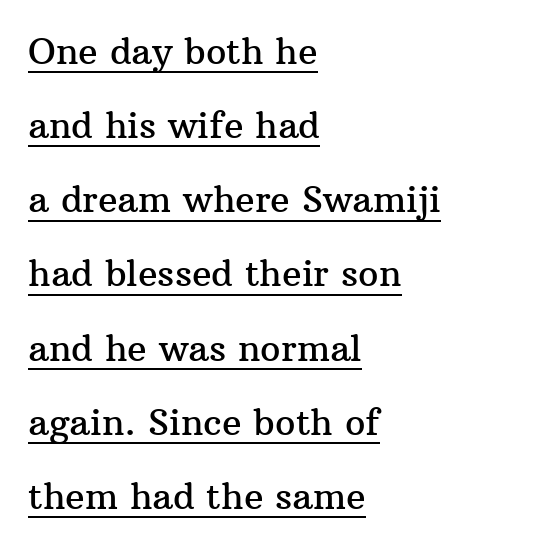
Q: Is the text italic (slanted)? A: No, it is upright.
Q: Is the typeface a serif or a sans-serif typeface? A: Serif.
Q: Is the text underlined? A: Yes.
Q: How is the paragraph aligned? A: Left-aligned.
Q: Is the spacing between letters normal or unusually wide? A: Normal.
Q: Is the spacing between lines tight, normal or loose? A: Loose.
Q: Width (condensed, normal, or wide)? A: Normal.
Q: Stroke contrast? A: Medium.
Q: x-height? A: Medium.
Q: Monospaced? A: No.
